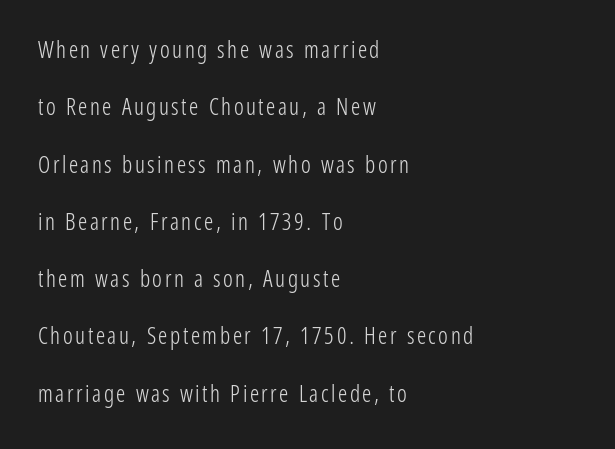
The glyphs are unaccompanied by any horizontal stroke below them. Widely set lines give the paragraph a tall, airy silhouette. The lettering stays uniformly vertical, giving the passage a roman look. A classic flush-left, rag-right setting is used for this passage.
